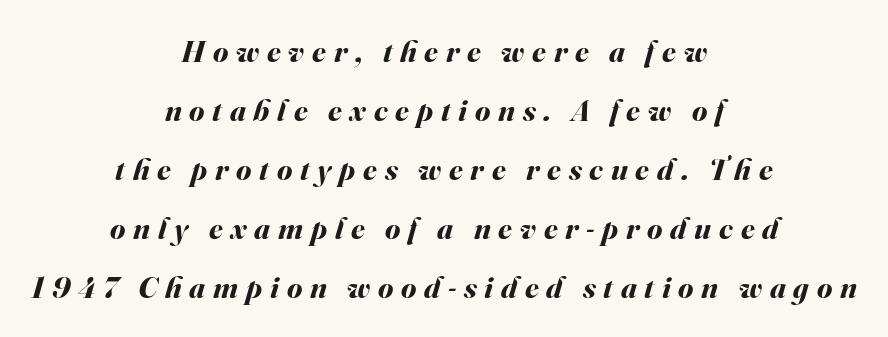
The image shows 31 px bold type, italic (leaning right); set centered, loose line spacing (1.9x), unusually wide letter spacing (+0.25 em), not underlined; medium stroke contrast and a small x-height.
